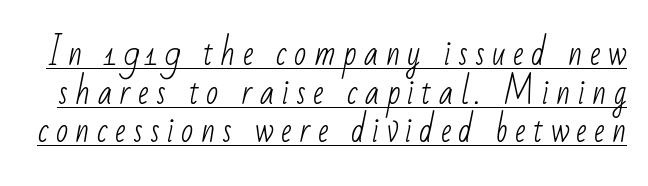
Q: Is the text bold? A: No.
Q: Is the typeface a serif or a sans-serif typeface? A: Sans-serif.
Q: Is the text underlined? A: Yes.
Q: Is the spacing between letters normal or unusually wide? A: Unusually wide.
Q: Width (condensed, normal, or wide)? A: Condensed.
Q: Stroke contrast? A: Low.
Q: x-height? A: Small.
Q: Monospaced? A: No.
